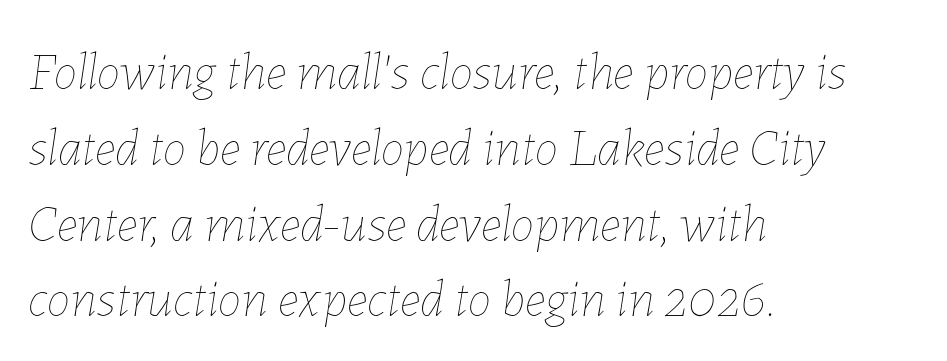
The image shows 53 px thin type, italic (leaning right); set left-aligned, normal line spacing (1.43x), normal letter spacing, not underlined; low stroke contrast and a medium x-height.
